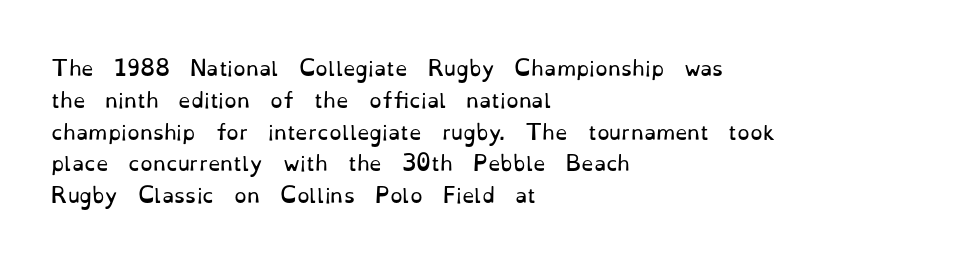
This is not heavy type; no bold has been used. Tracking here is standard; glyphs follow each other at the usual distance. Horizontal bands of white between lines are of average thickness. Underlining? Definitely not there. A student would call this left alignment; a typographer would say flush left, rag right.
